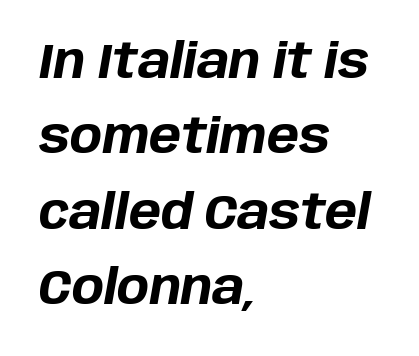
{"italic": "yes", "lean": "right", "slant_degrees": 10, "bold": "yes", "weight": "bold", "width": "normal", "stroke_contrast": "low", "x_height": "large", "monospaced": "no", "underline": "no", "align": "left", "line_spacing": "normal", "line_spacing_ratio": 1.57, "letter_spacing": "normal", "letter_spacing_em": 0.0, "glyph_px": 48}
